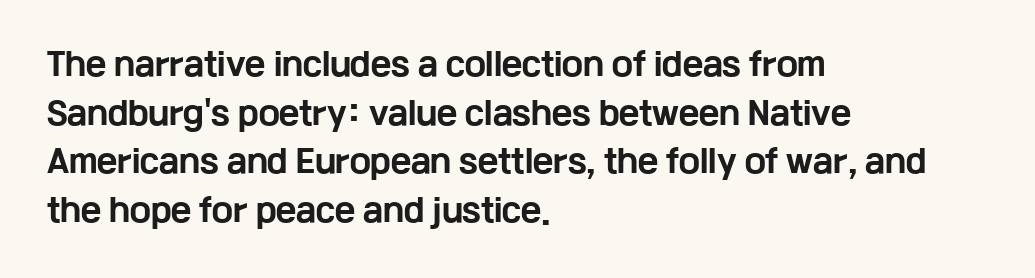
Q: Is the text bold? A: Yes.
Q: Is the text italic (slanted)? A: No, it is upright.
Q: Is the typeface a serif or a sans-serif typeface? A: Sans-serif.
Q: Is the text underlined? A: No.
Q: How is the paragraph aligned? A: Left-aligned.
Q: Is the spacing between letters normal or unusually wide? A: Normal.
Q: Is the spacing between lines tight, normal or loose? A: Normal.
Q: Width (condensed, normal, or wide)? A: Wide.
Q: Stroke contrast? A: Low.
Q: x-height? A: Medium.
Q: Monospaced? A: No.
